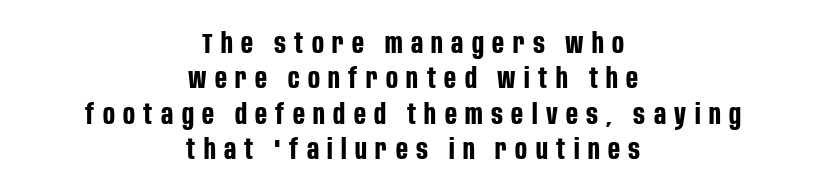
{"serif": "no", "italic": "no", "bold": "yes", "weight": "bold", "width": "condensed", "stroke_contrast": "low", "x_height": "large", "monospaced": "no", "underline": "no", "align": "center", "line_spacing": "normal", "line_spacing_ratio": 1.26, "letter_spacing": "wide", "letter_spacing_em": 0.3, "glyph_px": 28}
